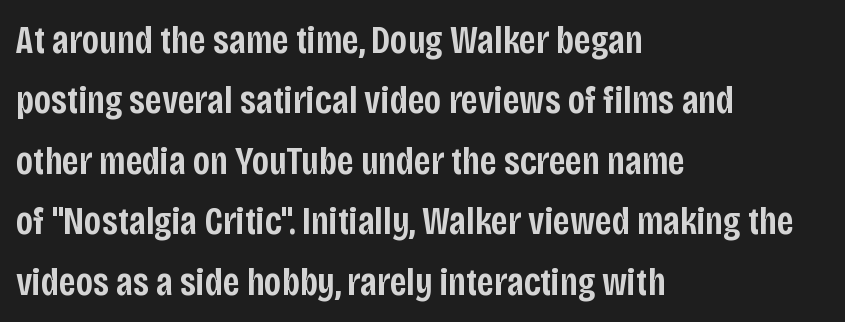
{"serif": "no", "italic": "no", "bold": "semi", "weight": "semibold", "width": "condensed", "stroke_contrast": "low", "x_height": "large", "monospaced": "no", "underline": "no", "align": "left", "line_spacing": "normal", "line_spacing_ratio": 1.55, "letter_spacing": "normal", "letter_spacing_em": 0.0, "glyph_px": 39}
